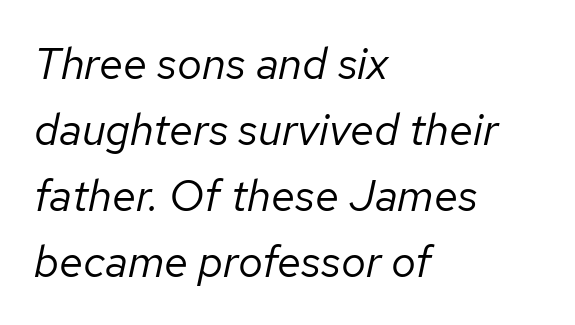
Q: Is the text bold? A: No.
Q: Is the text italic (slanted)? A: Yes, it leans right by about 12 degrees.
Q: Is the text underlined? A: No.
Q: How is the paragraph aligned? A: Left-aligned.
Q: Is the spacing between letters normal or unusually wide? A: Normal.
Q: Is the spacing between lines tight, normal or loose? A: Normal.
Q: Width (condensed, normal, or wide)? A: Normal.
Q: Stroke contrast? A: Low.
Q: x-height? A: Medium.
Q: Monospaced? A: No.
